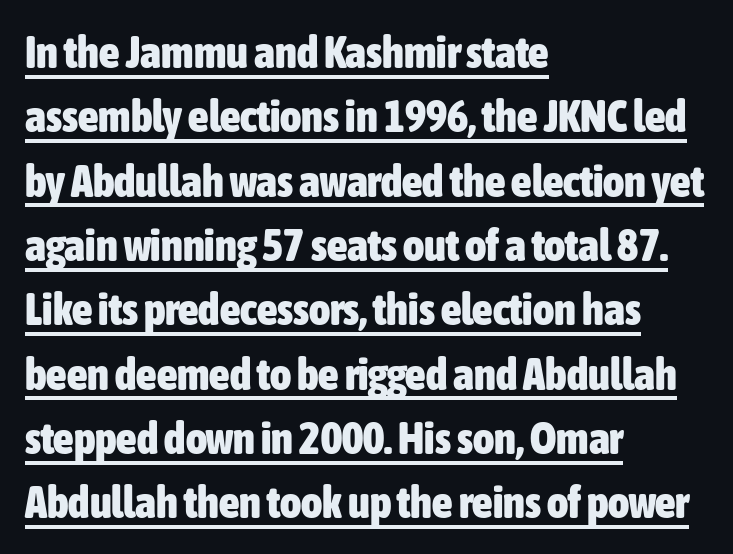
{"serif": "no", "italic": "no", "bold": "yes", "weight": "heavy", "width": "condensed", "stroke_contrast": "low", "x_height": "medium", "monospaced": "no", "underline": "yes", "align": "left", "line_spacing": "normal", "line_spacing_ratio": 1.43, "letter_spacing": "normal", "letter_spacing_em": 0.0, "glyph_px": 45}
